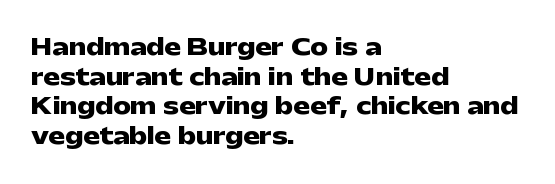
The image shows 22 px bold type, upright; set left-aligned, normal line spacing (1.35x), normal letter spacing, not underlined.
